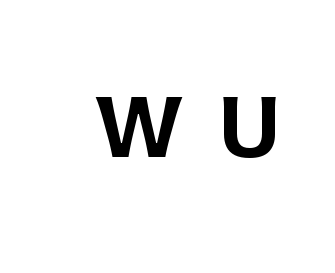
The words here are not underlined. Students, note that the glyphs here are deliberately spaced far apart. A typesetter would call this proportional, since set widths differ per character. When letters stand straight like this, we call the style roman or upright. To sum up the face: it is a sans, with no serifs.
